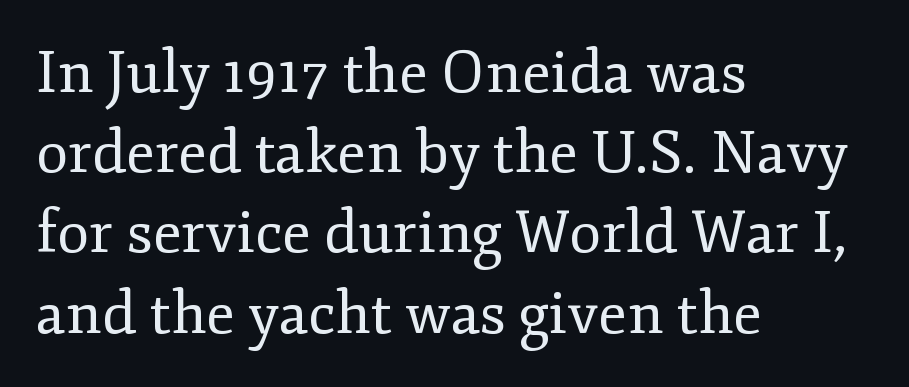
Q: Is the text bold? A: No.
Q: Is the text italic (slanted)? A: No, it is upright.
Q: Is the typeface a serif or a sans-serif typeface? A: Serif.
Q: Is the text underlined? A: No.
Q: How is the paragraph aligned? A: Left-aligned.
Q: Is the spacing between letters normal or unusually wide? A: Normal.
Q: Is the spacing between lines tight, normal or loose? A: Normal.
Q: Width (condensed, normal, or wide)? A: Normal.
Q: Stroke contrast? A: Low.
Q: x-height? A: Small.
Q: Monospaced? A: No.
